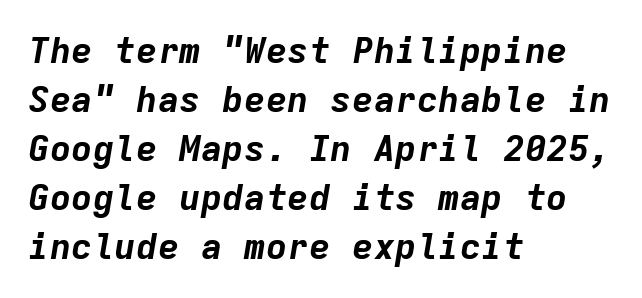
Q: Is the text bold? A: Yes.
Q: Is the text italic (slanted)? A: Yes, it leans right by about 9 degrees.
Q: Is the text underlined? A: No.
Q: How is the paragraph aligned? A: Left-aligned.
Q: Is the spacing between letters normal or unusually wide? A: Normal.
Q: Is the spacing between lines tight, normal or loose? A: Normal.
Q: Width (condensed, normal, or wide)? A: Normal.
Q: Stroke contrast? A: Low.
Q: x-height? A: Medium.
Q: Monospaced? A: Yes.
